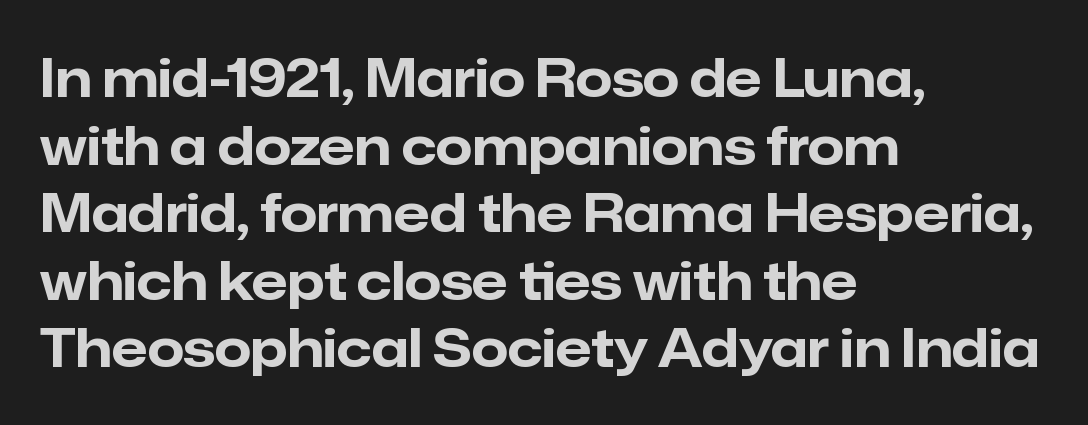
The image shows 52 px bold sans-serif type, upright; set left-aligned, normal line spacing (1.3x), normal letter spacing, not underlined; low stroke contrast and a medium x-height.
